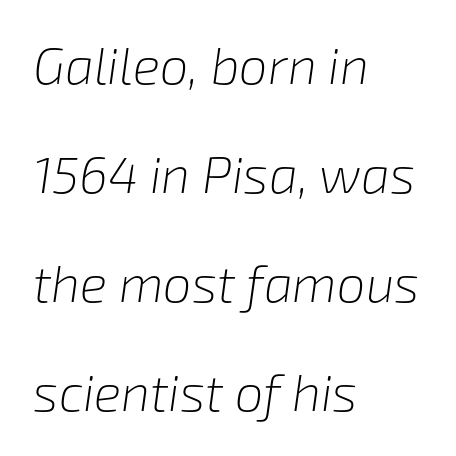
{"italic": "yes", "lean": "right", "slant_degrees": 8, "bold": "no", "weight": "light", "width": "normal", "stroke_contrast": "low", "x_height": "medium", "monospaced": "no", "underline": "no", "align": "left", "line_spacing": "loose", "line_spacing_ratio": 2.14, "letter_spacing": "normal", "letter_spacing_em": 0.0, "glyph_px": 51}
